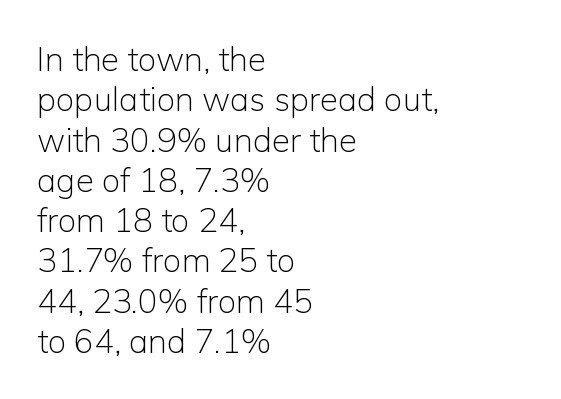
{"serif": "no", "italic": "no", "bold": "no", "weight": "light", "width": "normal", "stroke_contrast": "low", "x_height": "medium", "monospaced": "no", "underline": "no", "align": "left", "line_spacing_ratio": 1.22, "letter_spacing": "normal", "letter_spacing_em": 0.0, "glyph_px": 33}
